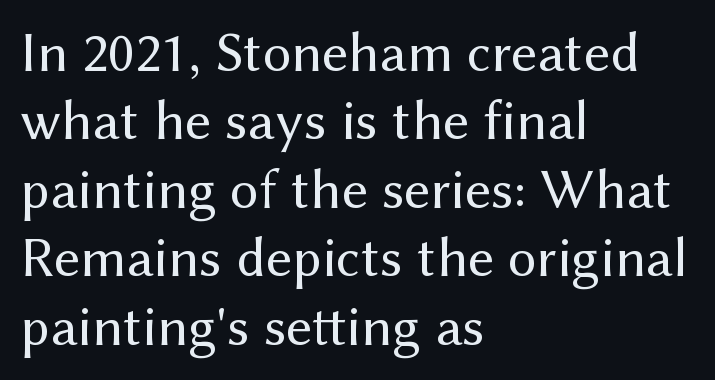
Q: Is the text bold? A: No.
Q: Is the text italic (slanted)? A: No, it is upright.
Q: Is the typeface a serif or a sans-serif typeface? A: Sans-serif.
Q: Is the text underlined? A: No.
Q: How is the paragraph aligned? A: Left-aligned.
Q: Is the spacing between letters normal or unusually wide? A: Normal.
Q: Width (condensed, normal, or wide)? A: Normal.
Q: Stroke contrast? A: Medium.
Q: x-height? A: Medium.
Q: Monospaced? A: No.
